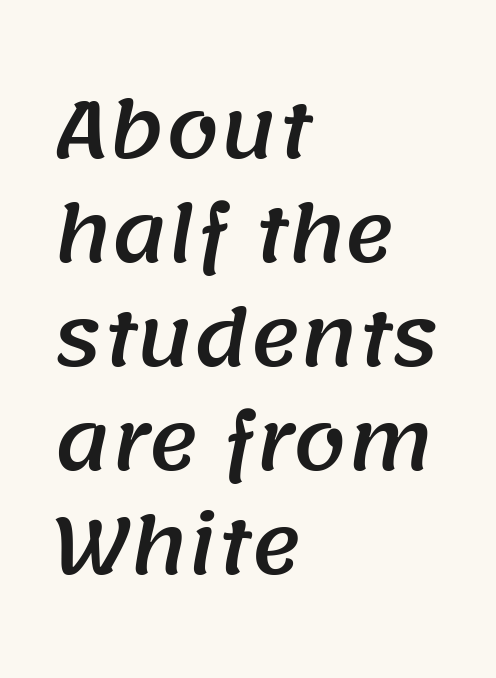
Q: Is the typeface a serif or a sans-serif typeface? A: Sans-serif.
Q: Is the text underlined? A: No.
Q: How is the paragraph aligned? A: Left-aligned.
Q: Is the spacing between letters normal or unusually wide? A: Normal.
Q: Is the spacing between lines tight, normal or loose? A: Normal.
Q: Width (condensed, normal, or wide)? A: Normal.
Q: Stroke contrast? A: Medium.
Q: x-height? A: Large.
Q: Monospaced? A: No.
